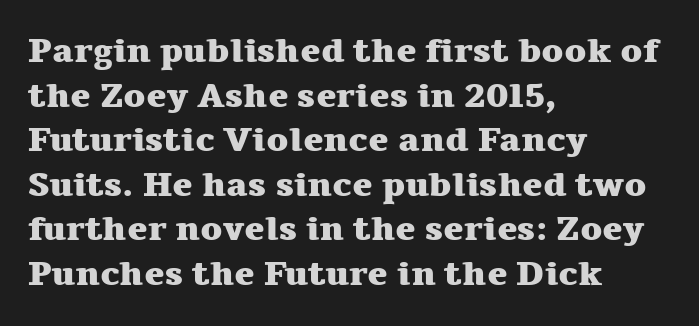
Regarding serifs, this sample has them. Does the leading feel generous? No, just average. Students, note that the glyphs here touch the page at normal intervals. Every row of glyphs begins at an identical x-position on the left. Bold? Absolutely — the strokes are thick and heavy.
